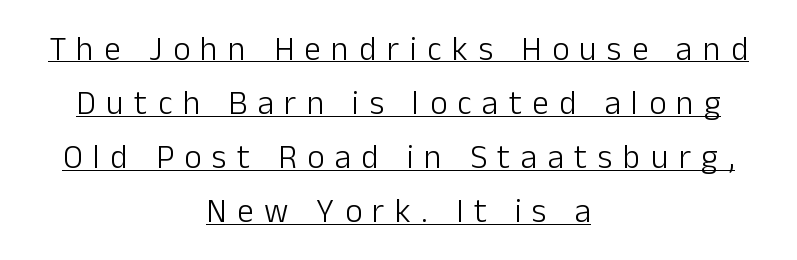
The image shows 33 px light sans-serif type, upright; set centered, normal line spacing (1.64x), unusually wide letter spacing (+0.32 em), underlined; low stroke contrast and a medium x-height.
